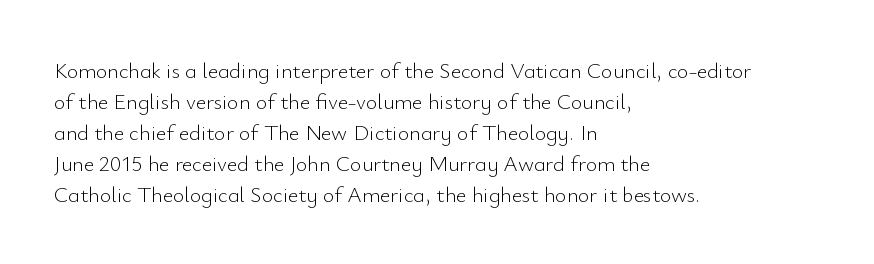
{"italic": "no", "bold": "no", "underline": "no", "align": "left", "line_spacing": "normal", "line_spacing_ratio": 1.41, "letter_spacing": "normal", "letter_spacing_em": 0.0, "glyph_px": 22}
